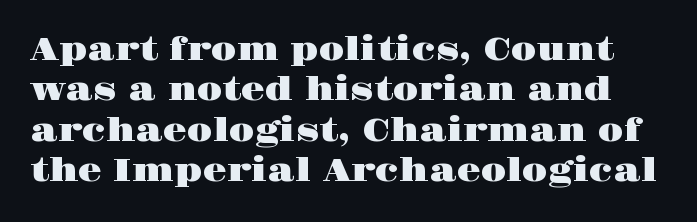
The zone under the glyphs is completely vacant. Nobody touched the tracking dial on this one. If you measured baseline to baseline, you'd find a middling distance. The letters advance in unequal steps, a hallmark of proportional type. The letters stand straight up with perfectly vertical stems. The typeface chosen for these lines features serifs.
